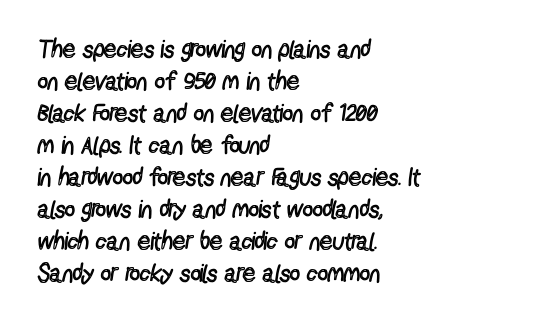
The image shows 25 px text type; set left-aligned, normal line spacing (1.28x), normal letter spacing, not underlined.
